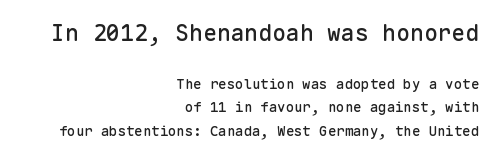
The image shows 23 px text type, upright; set right-aligned, normal line spacing (1.67x), normal letter spacing, not underlined; the first (top) block is 1.64x larger.
